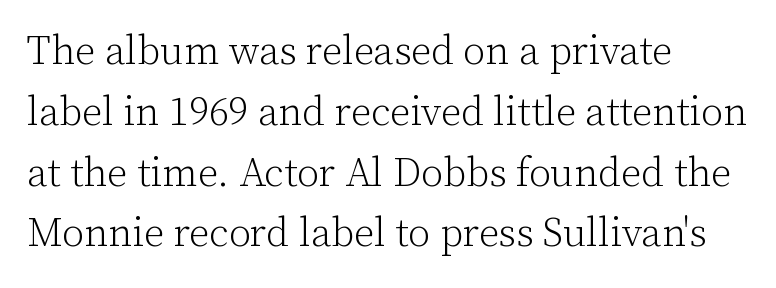
The image shows 40 px light serif type, upright; set left-aligned, normal line spacing (1.52x), normal letter spacing, not underlined; low stroke contrast and a medium x-height.
